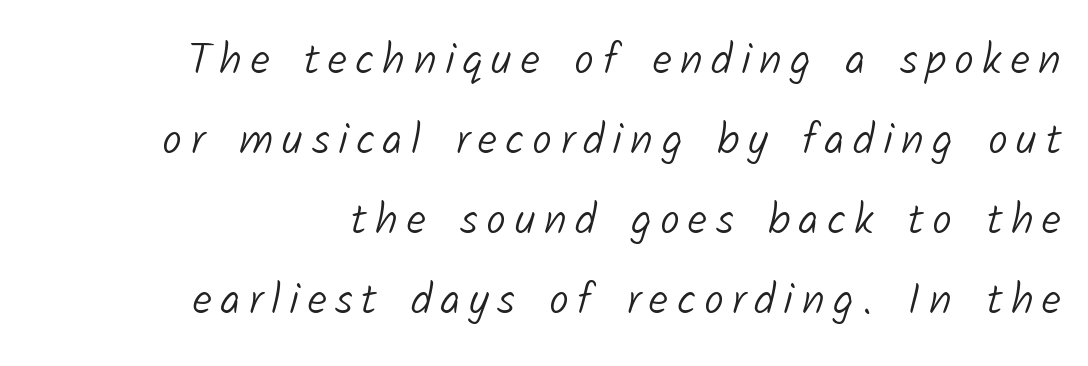
The image shows 44 px light sans-serif type; set right-aligned, line spacing 1.82x, not underlined; low stroke contrast and a medium x-height.
